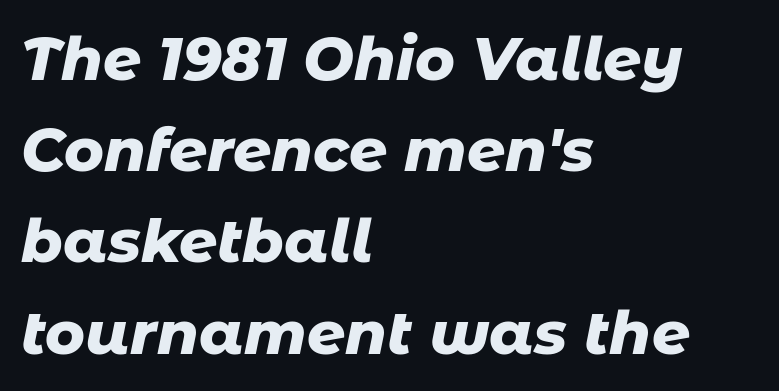
{"italic": "yes", "lean": "right", "slant_degrees": 11, "bold": "yes", "weight": "heavy", "width": "normal", "stroke_contrast": "low", "x_height": "medium", "monospaced": "no", "underline": "no", "align": "left", "line_spacing": "normal", "line_spacing_ratio": 1.52, "letter_spacing": "normal", "letter_spacing_em": 0.0, "glyph_px": 60}
